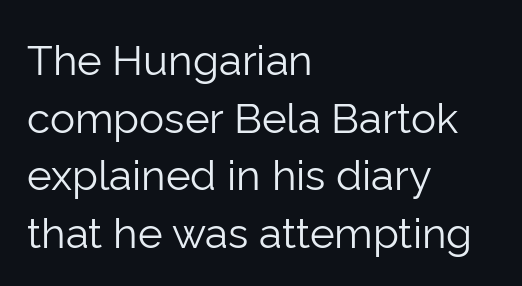
The image shows 42 px light sans-serif type, upright; set left-aligned, normal line spacing (1.37x), normal letter spacing, not underlined; low stroke contrast and a medium x-height.
